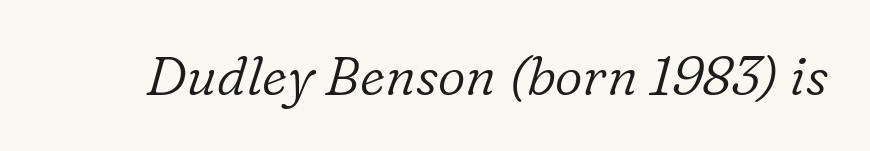
The image shows 54 px light serif type, italic (leaning right); set normal letter spacing, not underlined; low stroke contrast and a medium x-height.
